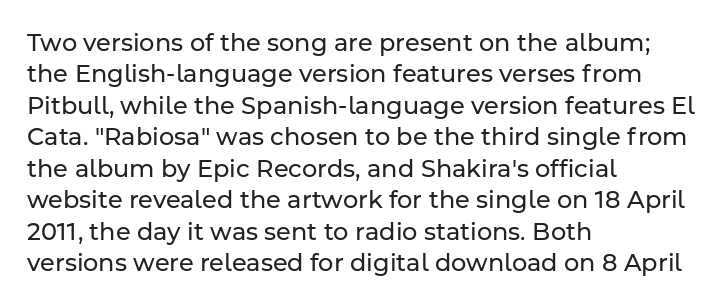
What stands out about the letter spacing? Nothing — it is the standard amount. Unmarked baselines from the first word to the last. The rendering anchors every line to the left-hand side. Regarding leading, the lines here are spaced in the standard way. Compared with a typical body face, this is equally light or lighter still. In terms of posture, this sample is upright.
